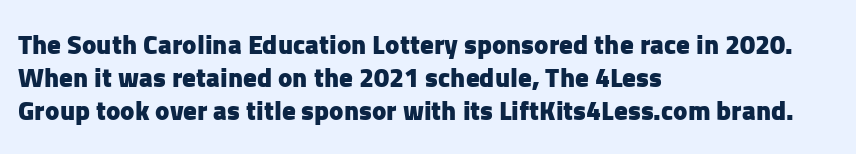
Q: Is the text bold? A: Yes.
Q: Is the text italic (slanted)? A: No, it is upright.
Q: Is the text underlined? A: No.
Q: How is the paragraph aligned? A: Left-aligned.
Q: Is the spacing between letters normal or unusually wide? A: Normal.
